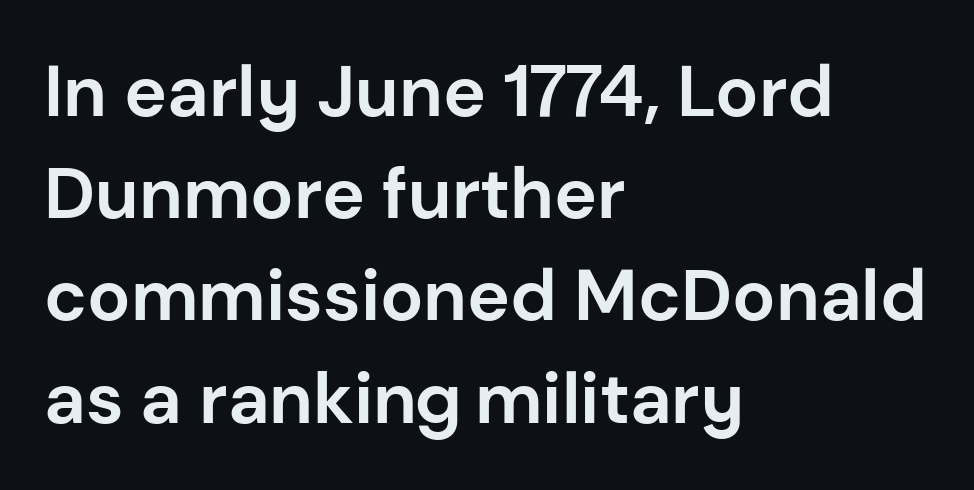
The image shows 72 px bold sans-serif type, upright; set left-aligned, normal line spacing (1.42x), normal letter spacing, not underlined; low stroke contrast and a medium x-height.
